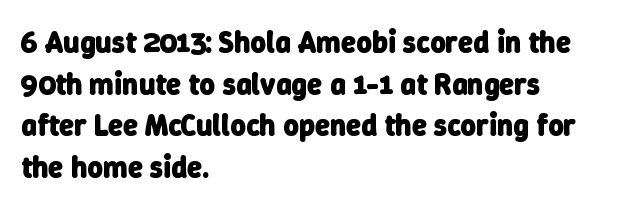
A dark, heavy texture on the line: the type is bold. The strip under each line holds only bare page. One-word summary of the alignment: left. Do the characters align in a grid? No, the font is proportional. Check where the strokes stop: nothing finishes them off — pure sans.
